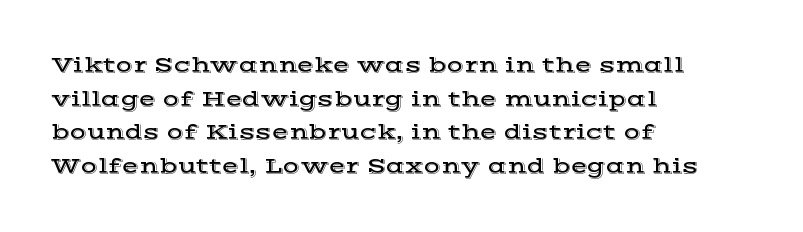
The image shows 22 px text type, upright; set left-aligned, normal line spacing (1.53x), normal letter spacing, not underlined.
